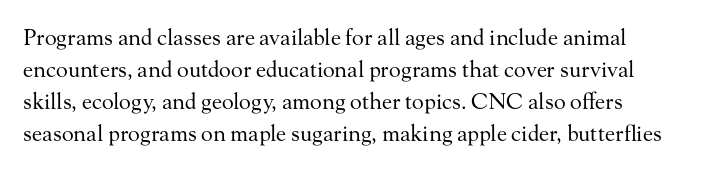
The image shows 22 px text type, upright; set normal line spacing (1.46x), normal letter spacing, not underlined.
